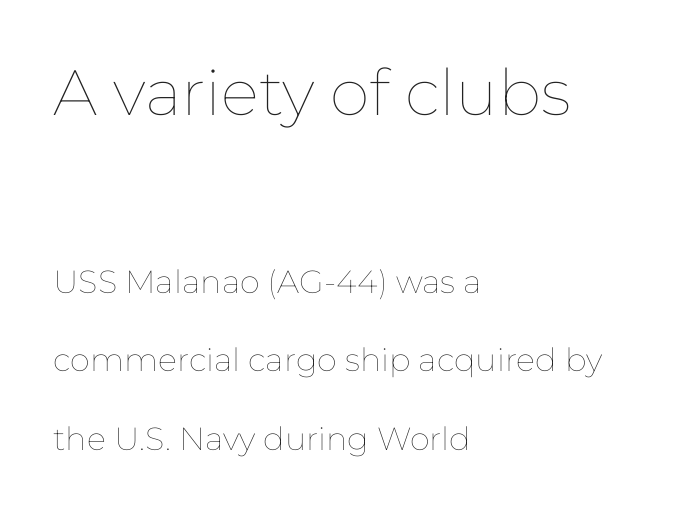
This is the regular roman posture of the typeface. Honestly, there is no underline to notice here at all. A quiet, ordinary-to-light weight characterises the typeface. The passage is arranged the way most books set body copy — flush left. Here the designer chose a conventional face with non-uniform glyph widths. This block would shrink considerably if given ordinary leading; it's expanded now.
